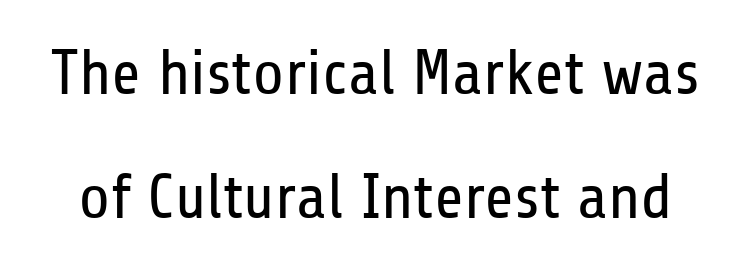
Ordinary non-slanted type is in use. Descenders are the only things crossing below the line. How would I describe the line gaps? Wide and relaxed. Type style note: lacks serifs. You could call the tracking neutral — neither tight nor loose.
